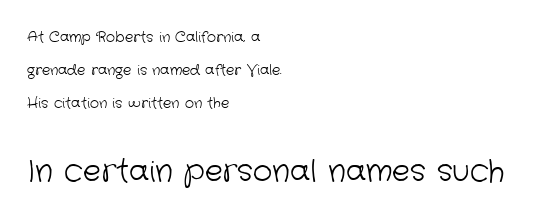
A quiet, ordinary-to-light weight characterises the typeface. These lines stack with their left ends in a neat column. The string is rendered with underlining switched off. The rendering uses natural spacing where letterforms have individual widths.
